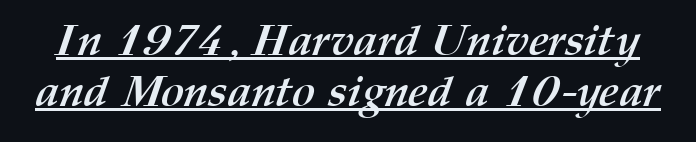
Nothing unusual about the tracking: characters are spaced as the font intends. The specimen includes a rule beneath the text block's lines. Tightly led — the rows are bunched. Spacing verdict: proportional, widths tailored to each character. A dark, heavy texture on the line: the type is bold.
